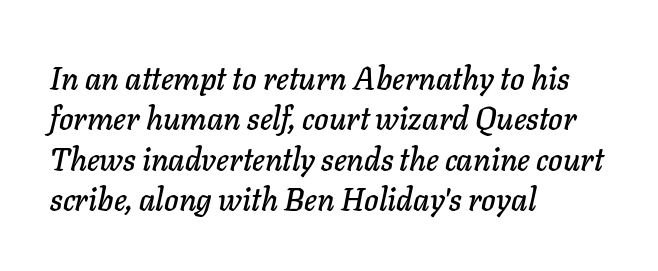
The image shows 31 px text type, italic (leaning right); set left-aligned, normal line spacing (1.3x), normal letter spacing, not underlined; low stroke contrast and a medium x-height.
